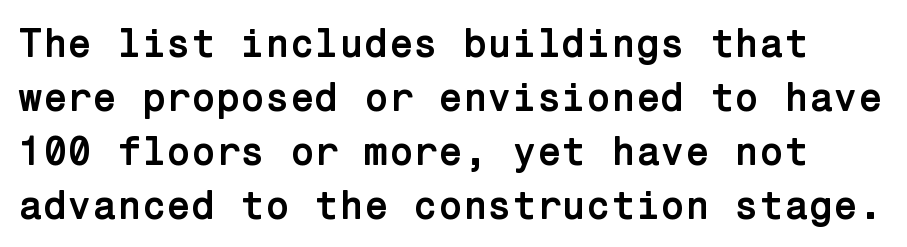
Q: Is the text bold? A: Yes.
Q: Is the text italic (slanted)? A: No, it is upright.
Q: Is the typeface a serif or a sans-serif typeface? A: Sans-serif.
Q: Is the text underlined? A: No.
Q: Is the spacing between letters normal or unusually wide? A: Normal.
Q: Is the spacing between lines tight, normal or loose? A: Normal.
Q: Width (condensed, normal, or wide)? A: Normal.
Q: Stroke contrast? A: Low.
Q: x-height? A: Medium.
